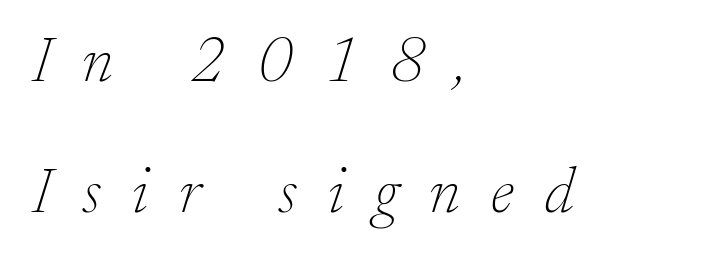
The image shows 64 px thin serif type, italic (leaning right); set left-aligned, loose line spacing (2.04x), unusually wide letter spacing (+0.49 em), not underlined; low stroke contrast and a small x-height.
